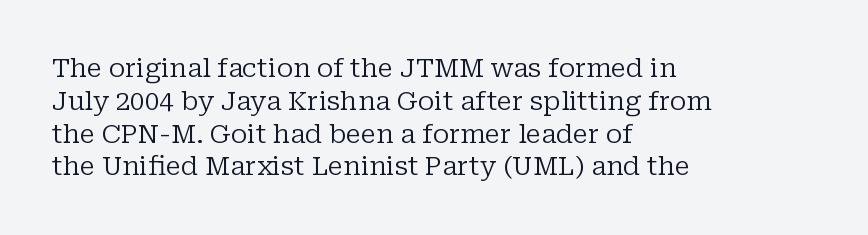
Check the space under the baseline: it is left empty. Posture: upright roman. Is the type heavy? It reads as light-to-regular instead. One-word summary of the alignment: left. The line-height multiplier appears to be the usual default.
